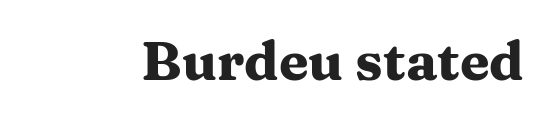
The image shows 54 px heavy, wide serif type, upright; set normal letter spacing, not underlined; medium stroke contrast and a medium x-height.
